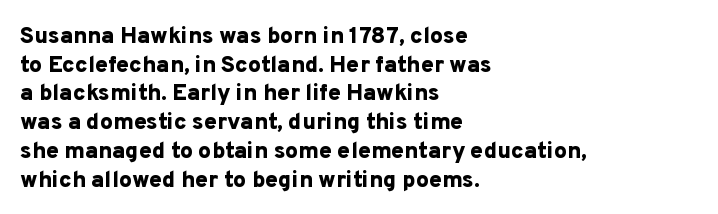
In CSS terms this would be text-align: left. On the weight axis this lands at bold, roughly 700. No word sits above an underline. Regarding leading, the lines here are spaced in the standard way. Quick note: not italic, upright. Glyph-to-glyph distance matches everyday printed text.
